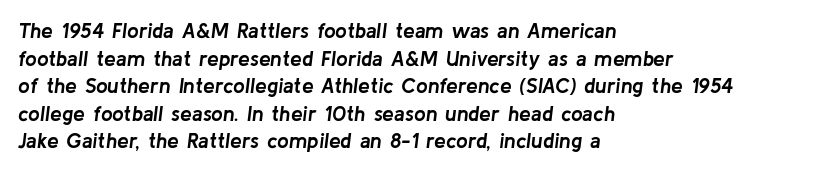
Lines of text with bare space underneath. Look at the stroke-to-counter ratio: heavy, a bold. Characters follow at the spacing the type designer built in. Regular leading.
